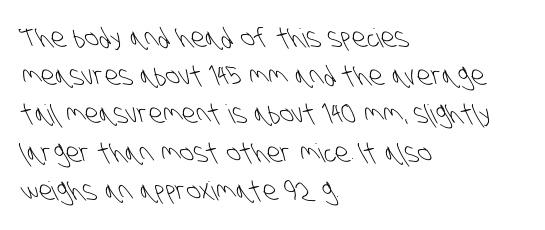
Unmarked baselines from the first word to the last. Each word holds together tightly as a unit, with standard inter-letter gaps. What's the leading like? Ordinary, nothing unusual. Unbolded letterforms with no extra heft.
